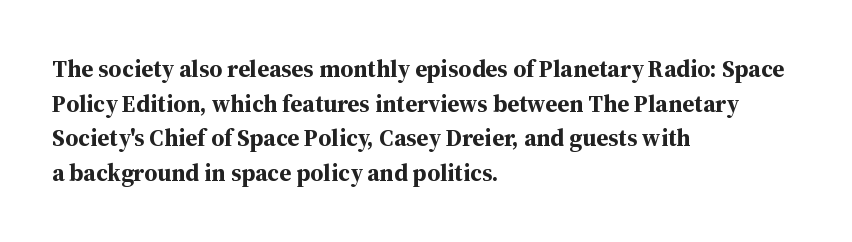
Q: Is the text bold? A: Yes.
Q: Is the text italic (slanted)? A: No, it is upright.
Q: Is the text underlined? A: No.
Q: How is the paragraph aligned? A: Left-aligned.
Q: Is the spacing between letters normal or unusually wide? A: Normal.
Q: Is the spacing between lines tight, normal or loose? A: Normal.
